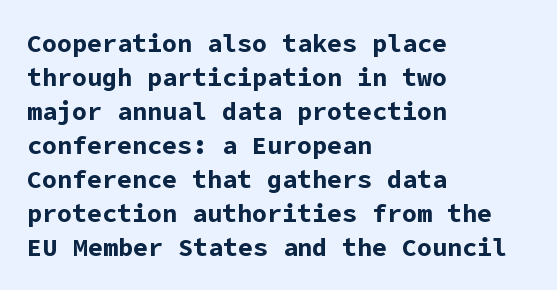
Just letters on the line, the space beneath them empty. No italicization has been applied; the sample stays upright. The rows are spaced the way most documents space them. The glyphs have the mass of a bold cut. Look at the tracking — it's just the regular setting, nothing added. Each line starts at the same left margin while the right side varies.
